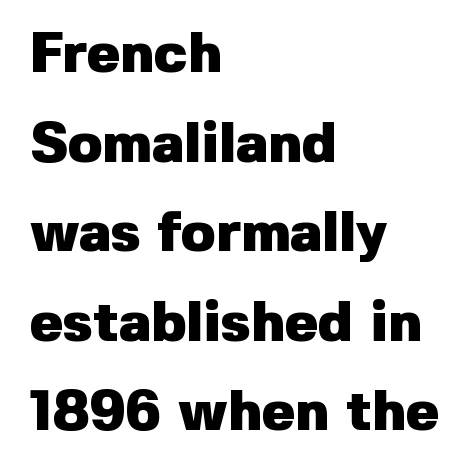
Q: Is the text bold? A: Yes.
Q: Is the text italic (slanted)? A: No, it is upright.
Q: Is the typeface a serif or a sans-serif typeface? A: Sans-serif.
Q: Is the text underlined? A: No.
Q: How is the paragraph aligned? A: Left-aligned.
Q: Is the spacing between letters normal or unusually wide? A: Normal.
Q: Is the spacing between lines tight, normal or loose? A: Normal.
Q: Width (condensed, normal, or wide)? A: Normal.
Q: Stroke contrast? A: Low.
Q: x-height? A: Medium.
Q: Monospaced? A: No.
